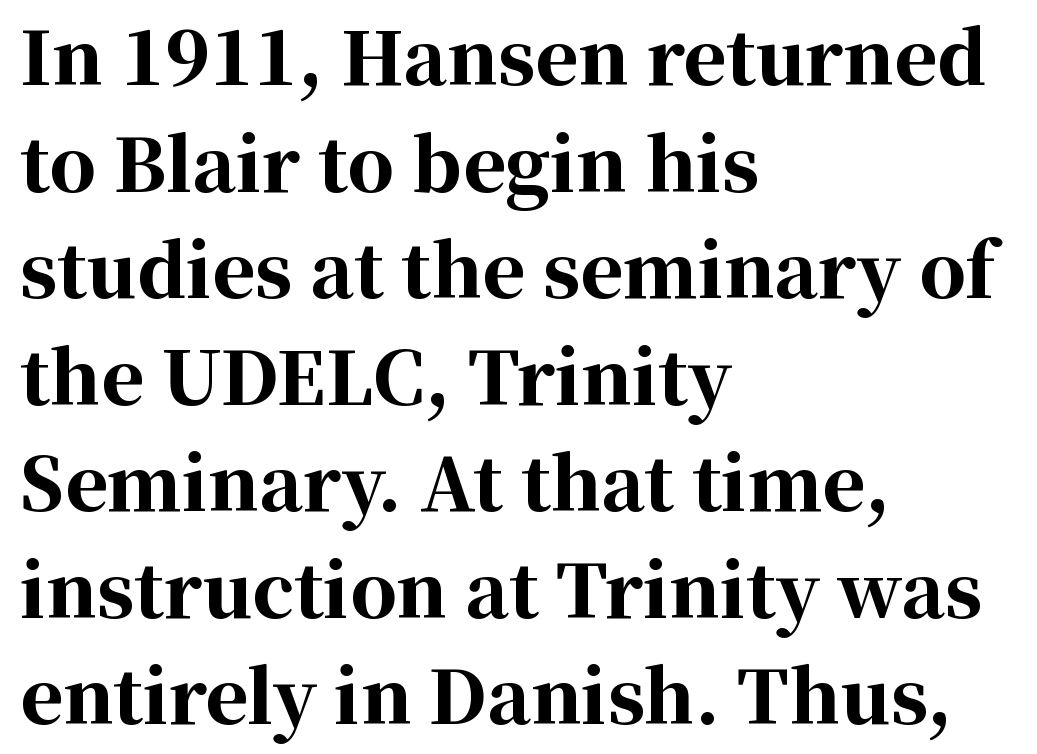
The image shows 73 px bold serif type, upright; set left-aligned, normal line spacing (1.46x), normal letter spacing, not underlined; high stroke contrast and a medium x-height.
